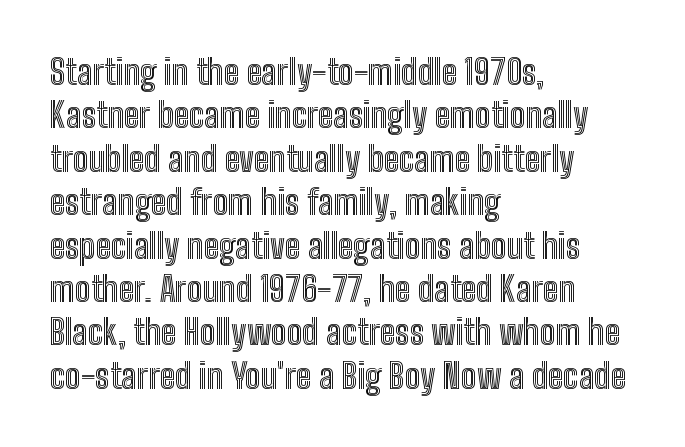
The passage shown is typed in a proportional face where columns would drift. The space directly below the letters is spotless. The compositor pushed each line to the left boundary. Ascenders rise straight up at ninety degrees. Inter-character spacing is left at the font's built-in metrics.
